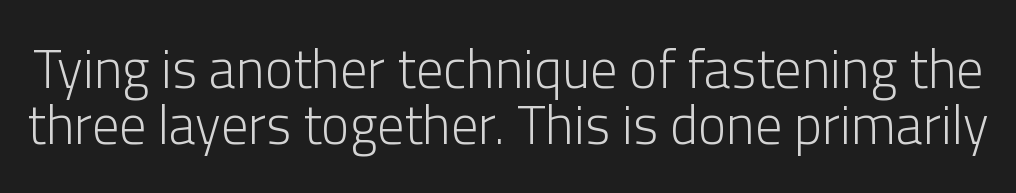
{"serif": "no", "italic": "no", "bold": "no", "weight": "light", "width": "normal", "stroke_contrast": "low", "x_height": "medium", "monospaced": "no", "underline": "no", "line_spacing": "tight", "line_spacing_ratio": 1.04, "letter_spacing": "normal", "letter_spacing_em": 0.0, "glyph_px": 54}
